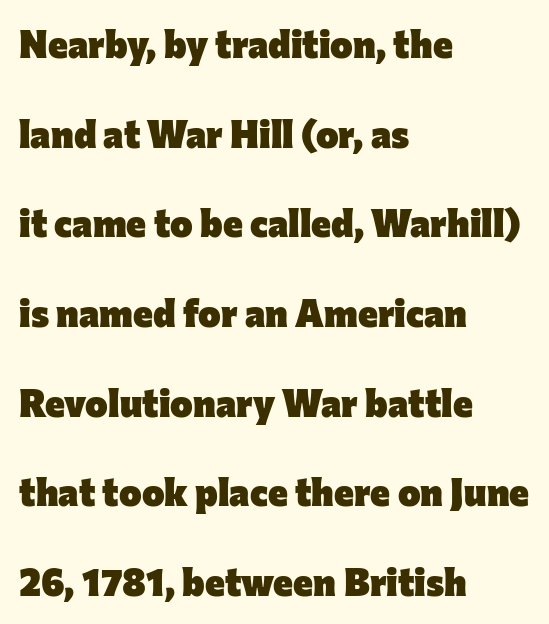
This rendering uses left alignment, leaving the right contour irregular. A bare baseline throughout the passage. Plenty of ink on the page — the face is bold. A great deal of white space separates one row of letters from the next. Letter spacing: default.
